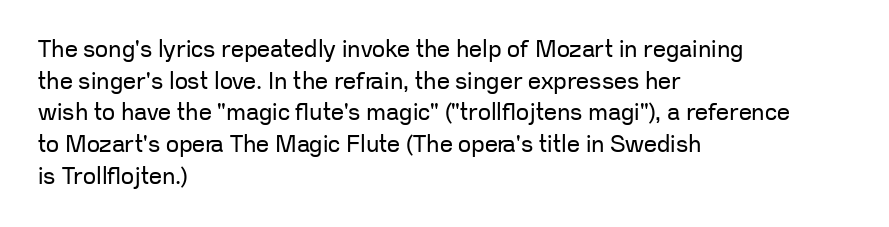
Q: Is the text bold? A: No.
Q: Is the text italic (slanted)? A: No, it is upright.
Q: Is the text underlined? A: No.
Q: How is the paragraph aligned? A: Left-aligned.
Q: Is the spacing between letters normal or unusually wide? A: Normal.
Q: Is the spacing between lines tight, normal or loose? A: Normal.
